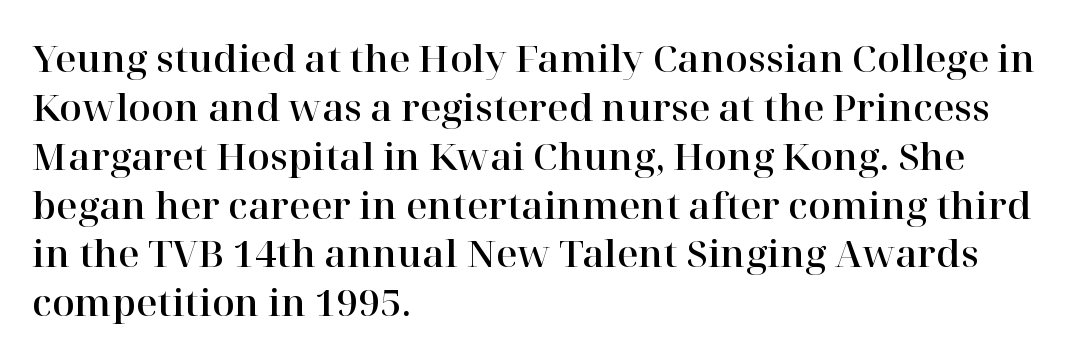
Q: Is the text italic (slanted)? A: No, it is upright.
Q: Is the typeface a serif or a sans-serif typeface? A: Serif.
Q: Is the text underlined? A: No.
Q: How is the paragraph aligned? A: Left-aligned.
Q: Is the spacing between letters normal or unusually wide? A: Normal.
Q: Is the spacing between lines tight, normal or loose? A: Normal.
Q: Width (condensed, normal, or wide)? A: Normal.
Q: Stroke contrast? A: High.
Q: x-height? A: Medium.
Q: Monospaced? A: No.
